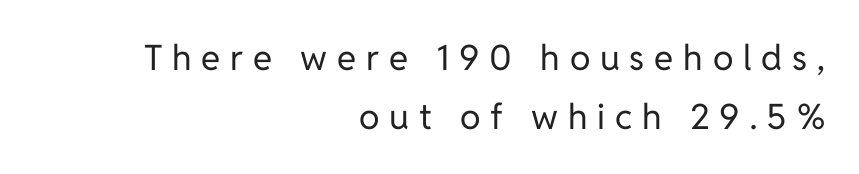
{"serif": "no", "italic": "no", "bold": "no", "weight": "regular", "width": "normal", "stroke_contrast": "low", "x_height": "medium", "monospaced": "no", "underline": "no", "align": "right", "line_spacing": "normal", "line_spacing_ratio": 1.68, "letter_spacing": "wide", "letter_spacing_em": 0.28, "glyph_px": 35}
